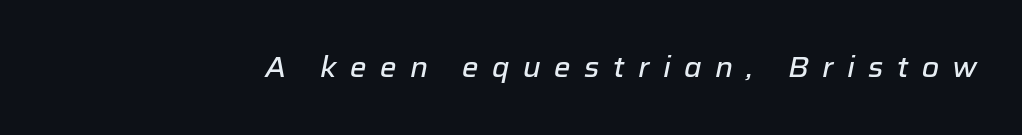
{"italic": "yes", "lean": "right", "slant_degrees": 12, "width": "normal", "stroke_contrast": "low", "x_height": "medium", "monospaced": "no", "underline": "no", "letter_spacing": "wide", "letter_spacing_em": 0.48, "glyph_px": 28}
